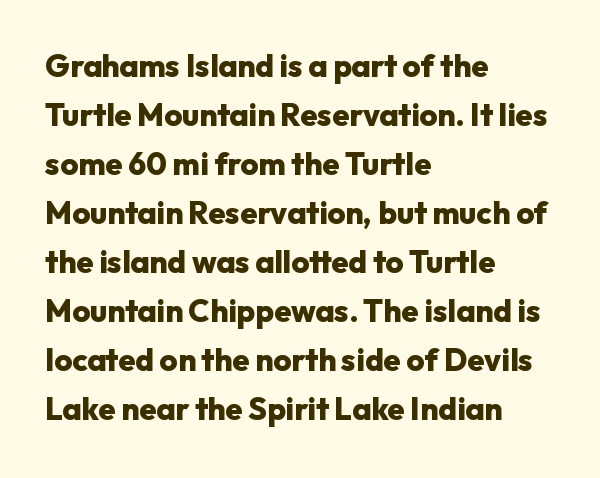
Caption: standard tracking, unaltered. You could not count columns in this text — the font is proportionally spaced. Glance below the letters and you will spot only blank space. Interline gaps are of average width in this sample. This rendering employs a face without finishing strokes, i.e., a sans-serif.
